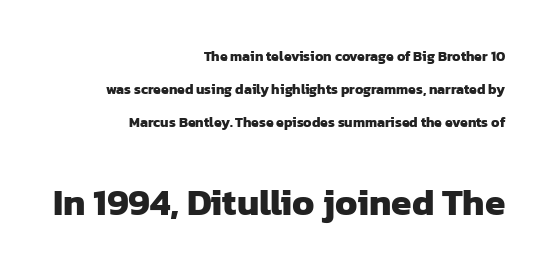
{"serif": "no", "bold": "yes", "weight": "heavy", "width": "normal", "stroke_contrast": "low", "x_height": "medium", "monospaced": "no", "underline": "no", "align": "right", "line_spacing": "loose", "line_spacing_ratio": 2.36, "letter_spacing": "normal", "letter_spacing_em": 0.0, "larger_block": "second", "size_ratio": 2.64, "glyph_px": 37}
